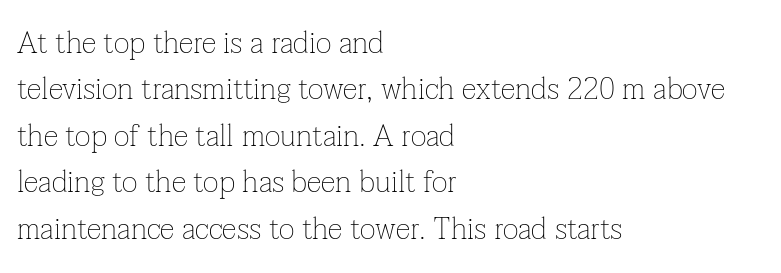
{"serif": "yes", "italic": "no", "bold": "no", "weight": "thin", "width": "normal", "stroke_contrast": "low", "x_height": "medium", "monospaced": "no", "underline": "no", "align": "left", "line_spacing": "normal", "line_spacing_ratio": 1.55, "letter_spacing": "normal", "letter_spacing_em": 0.0, "glyph_px": 30}
